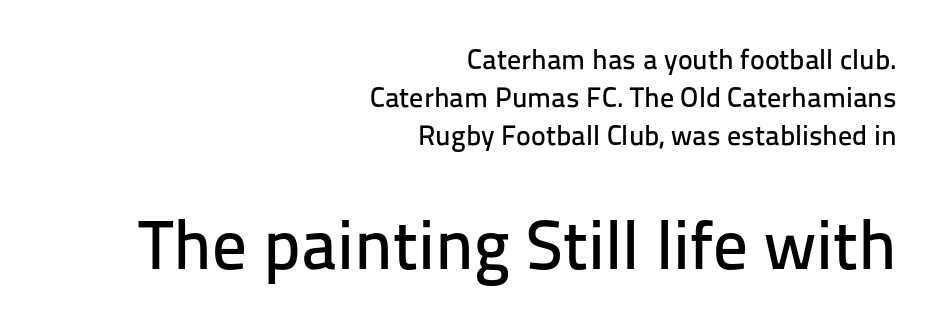
Q: Is the text italic (slanted)? A: No, it is upright.
Q: Is the typeface a serif or a sans-serif typeface? A: Sans-serif.
Q: Is the text underlined? A: No.
Q: How is the paragraph aligned? A: Right-aligned.
Q: Is the spacing between letters normal or unusually wide? A: Normal.
Q: Is the spacing between lines tight, normal or loose? A: Normal.
Q: Which block of text is set in a larger size, the first (top) or the second (bottom)? A: The second (bottom) one.
Q: Width (condensed, normal, or wide)? A: Normal.
Q: Stroke contrast? A: Low.
Q: x-height? A: Medium.
Q: Monospaced? A: No.
